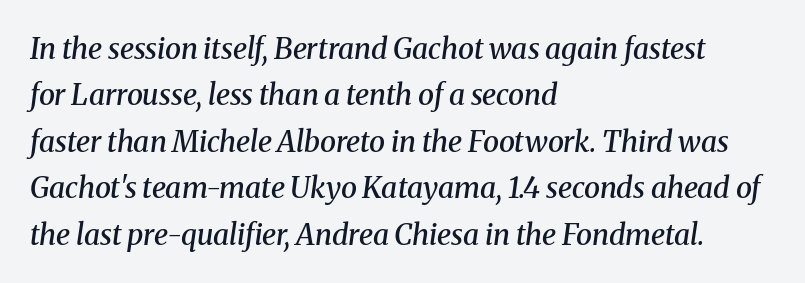
{"serif": "yes", "italic": "yes", "lean": "right", "slant_degrees": 8, "bold": "semi", "weight": "semibold", "width": "normal", "stroke_contrast": "medium", "x_height": "medium", "monospaced": "no", "underline": "no", "align": "left", "line_spacing": "normal", "line_spacing_ratio": 1.6, "letter_spacing": "normal", "letter_spacing_em": 0.0, "glyph_px": 29}
